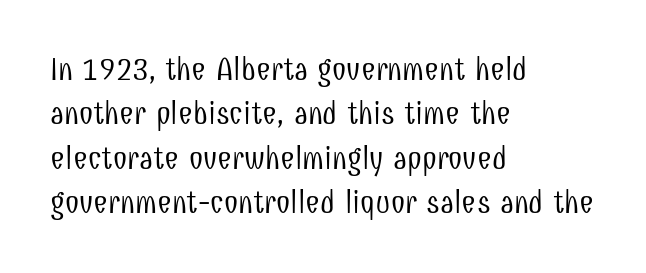
The area under the type is left untouched. Is the type heavy? It reads as light-to-regular instead. The rendering uses a moderate line-height, typical for paragraphs. The horizontal fit of the characters is conventional and even. The letters advance in unequal steps, a hallmark of proportional type.
